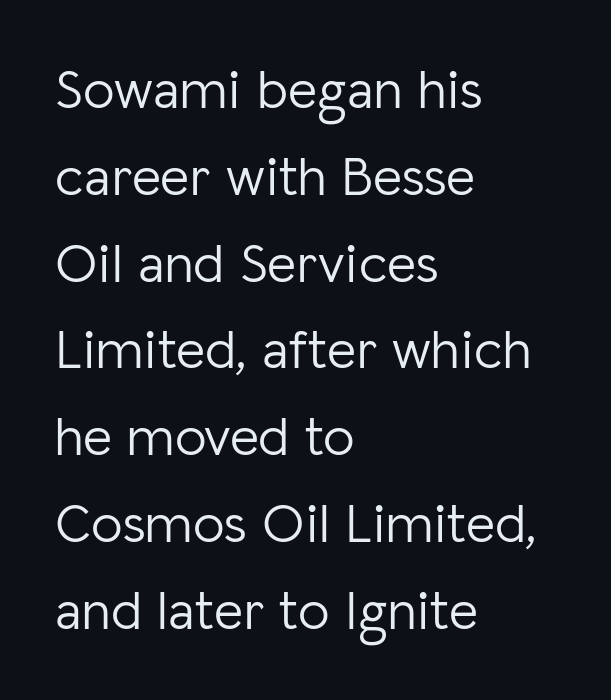
{"serif": "no", "italic": "no", "bold": "no", "weight": "light", "width": "normal", "stroke_contrast": "low", "x_height": "medium", "monospaced": "no", "underline": "no", "align": "left", "line_spacing": "normal", "line_spacing_ratio": 1.55, "letter_spacing": "normal", "letter_spacing_em": 0.0, "glyph_px": 56}
